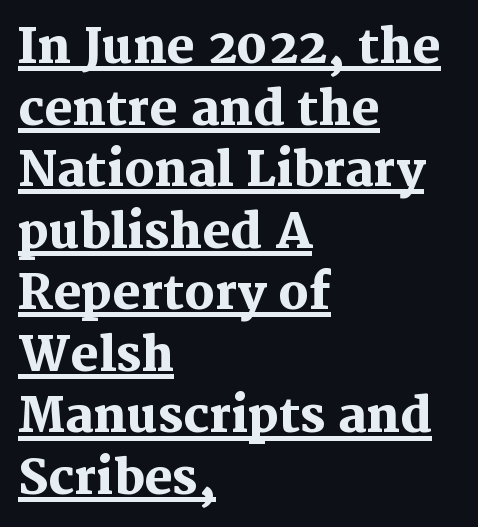
The image shows 47 px heavy serif type, upright; set left-aligned, normal line spacing (1.31x), normal letter spacing, underlined; medium stroke contrast and a medium x-height.
